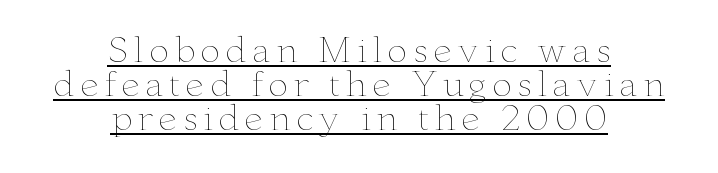
{"italic": "no", "bold": "no", "weight": "thin", "width": "wide", "stroke_contrast": "low", "x_height": "small", "monospaced": "no", "underline": "yes", "align": "center", "line_spacing": "tight", "line_spacing_ratio": 1.0, "glyph_px": 34}
